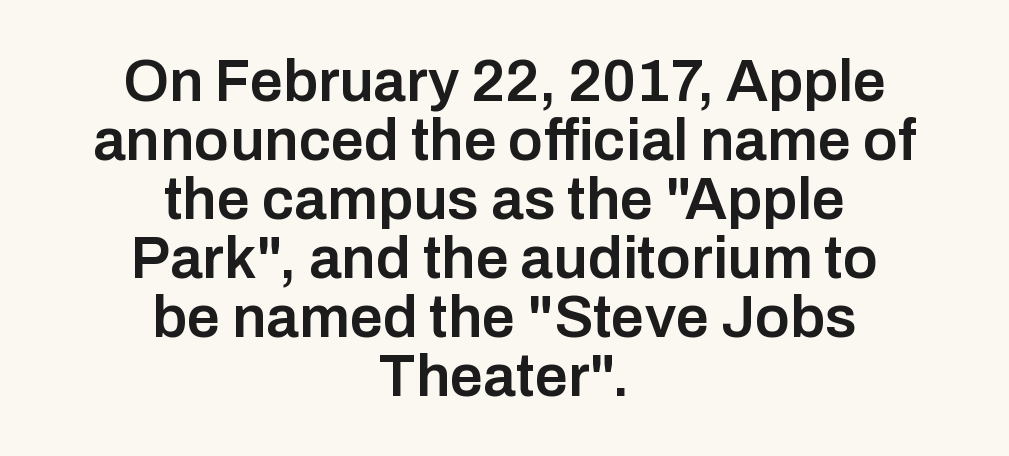
{"serif": "no", "italic": "no", "bold": "semi", "weight": "semibold", "width": "normal", "stroke_contrast": "low", "x_height": "medium", "monospaced": "no", "underline": "no", "align": "center", "line_spacing": "tight", "line_spacing_ratio": 1.0, "letter_spacing": "normal", "letter_spacing_em": 0.0, "glyph_px": 59}
